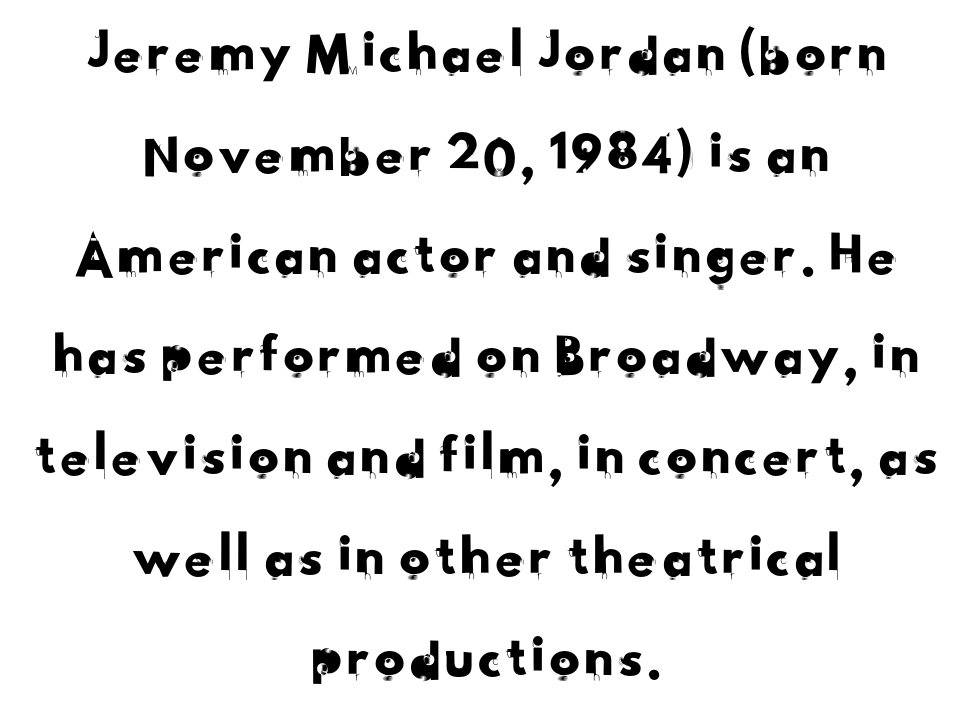
Q: Is the typeface a serif or a sans-serif typeface? A: Sans-serif.
Q: Is the text underlined? A: No.
Q: How is the paragraph aligned? A: Centered.
Q: Is the spacing between letters normal or unusually wide? A: Normal.
Q: Is the spacing between lines tight, normal or loose? A: Normal.
Q: Width (condensed, normal, or wide)? A: Normal.
Q: Stroke contrast? A: Low.
Q: x-height? A: Small.
Q: Monospaced? A: No.
